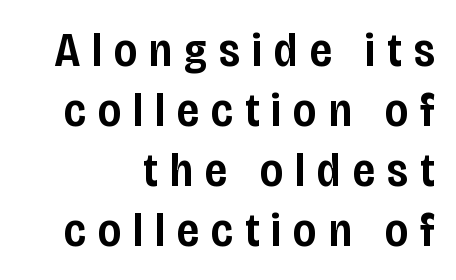
Glance below the letters and you will spot only blank space. The passage shown is typeset with a sans-serif family. Tracking here is generous; glyphs stand well apart from one another. The ragged edge is on the left, which tells us the setting is flush right. A typesetter would call this proportional, since set widths differ per character. The characters look somewhat weighty, a semibold short of true bold.
